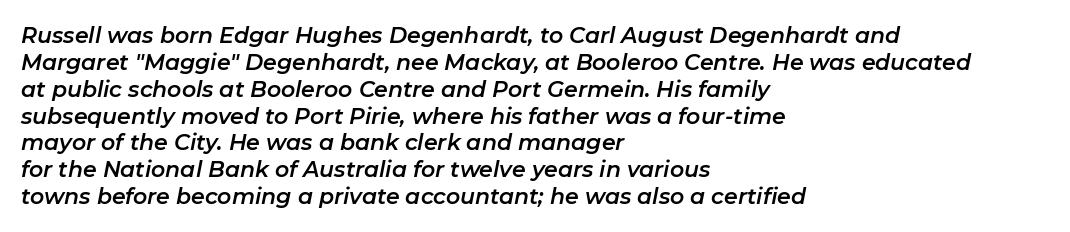
The words here are not underlined. Every character sits at an angle, as italics do. The rendering keeps characters at their native spacing. Leftover space on each line is placed entirely after the last word.
